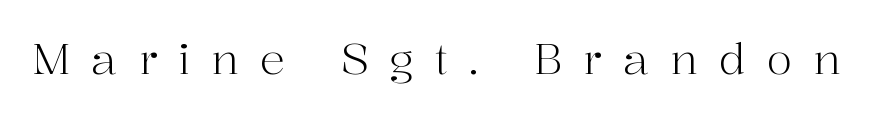
Q: Is the text bold? A: No.
Q: Is the text italic (slanted)? A: No, it is upright.
Q: Is the typeface a serif or a sans-serif typeface? A: Serif.
Q: Is the text underlined? A: No.
Q: Is the spacing between letters normal or unusually wide? A: Unusually wide.
Q: Width (condensed, normal, or wide)? A: Normal.
Q: Stroke contrast? A: High.
Q: x-height? A: Medium.
Q: Monospaced? A: No.
